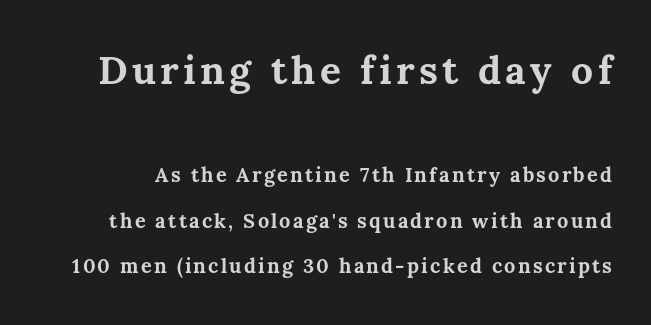
The image shows 39 px bold type, upright; set loose line spacing (2.28x), not underlined; the first (top) block is 1.95x larger; medium stroke contrast and a medium x-height.
